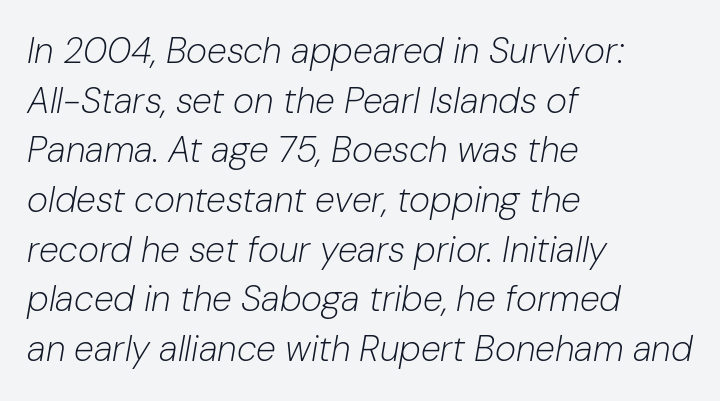
These lines were composed using italics. Students, note that the glyphs here touch the page at normal intervals. Type without underlining. Vertical stems look standard width or narrower in stroke.
